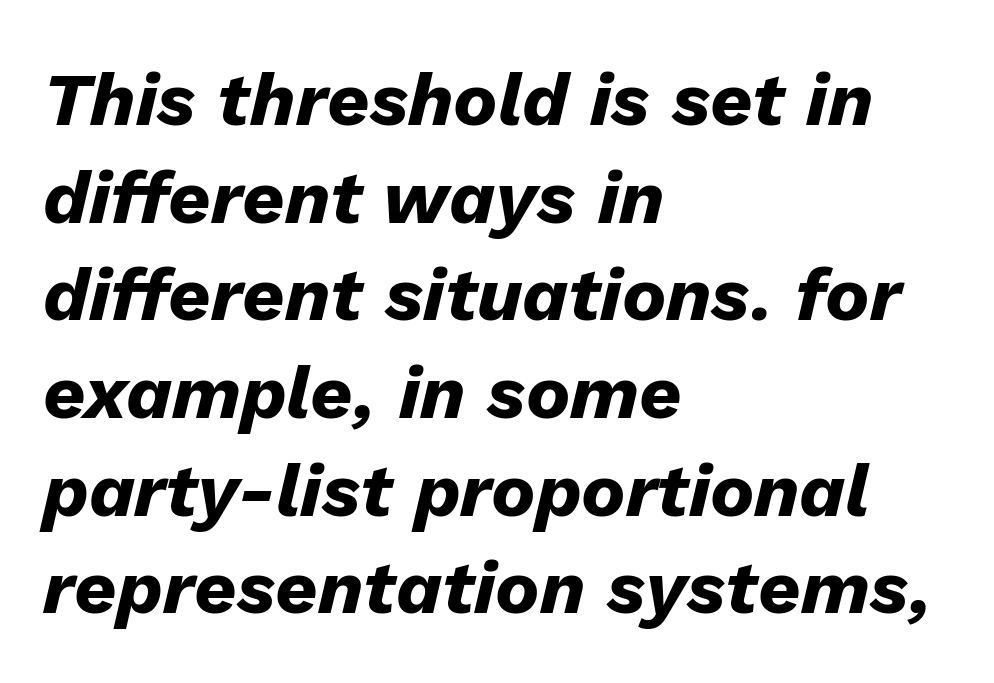
Standard letterfit; no display-style spreading of the glyphs. Set as a true bold cut, around the 700 mark. Each new line begins a customary step beneath the previous one. Italic? Definitely — the glyphs are oblique.
